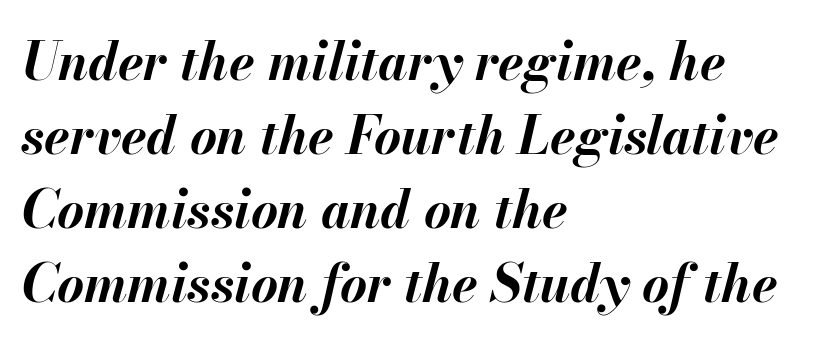
The image shows 52 px bold type, italic (leaning right); set left-aligned, normal line spacing (1.42x), normal letter spacing, not underlined; medium stroke contrast and a small x-height.
